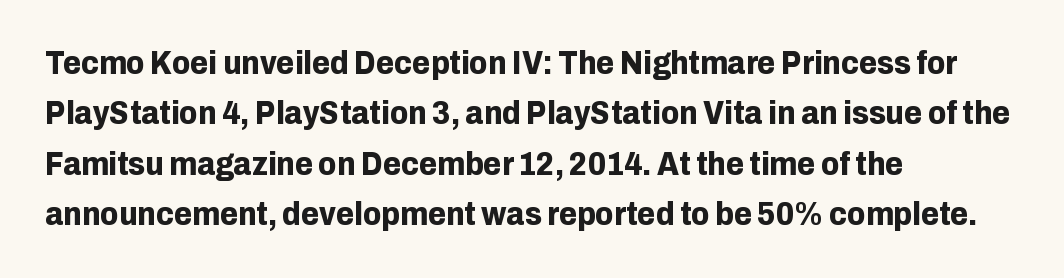
The image shows 33 px bold sans-serif type, upright; set left-aligned, normal line spacing (1.53x), normal letter spacing, not underlined; low stroke contrast and a medium x-height.
